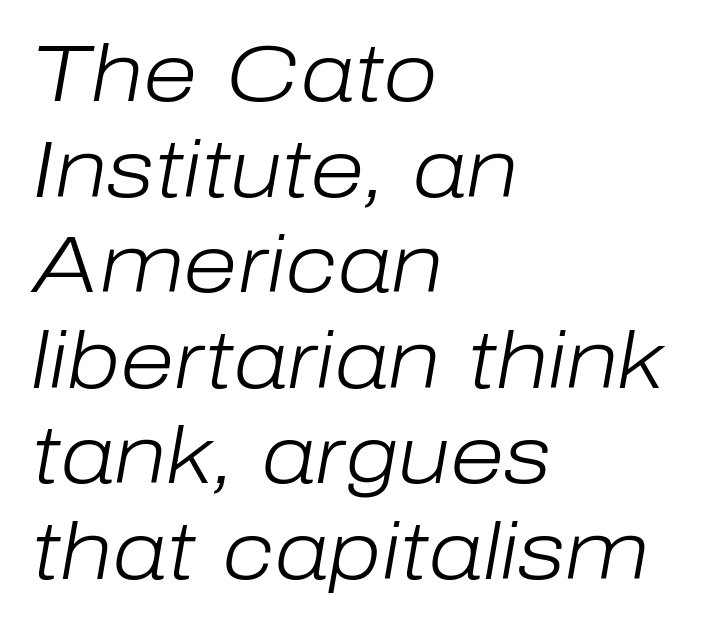
Stems here are at most as thick as an everyday book face. The face used here is proportionally spaced, like ordinary book or web type. Compared with ordinary roman type, these characters are visibly tilted. The horizontal fit of the characters is conventional and even. One-word summary of the alignment: left. The foot of each line stays bare and open.
